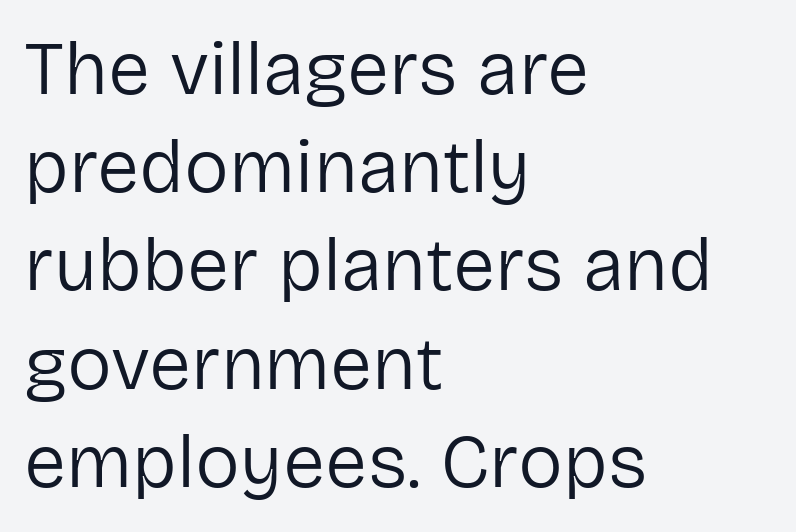
Q: Is the text bold? A: No.
Q: Is the text italic (slanted)? A: No, it is upright.
Q: Is the typeface a serif or a sans-serif typeface? A: Sans-serif.
Q: Is the text underlined? A: No.
Q: How is the paragraph aligned? A: Left-aligned.
Q: Is the spacing between letters normal or unusually wide? A: Normal.
Q: Is the spacing between lines tight, normal or loose? A: Normal.
Q: Width (condensed, normal, or wide)? A: Normal.
Q: Stroke contrast? A: Low.
Q: x-height? A: Medium.
Q: Monospaced? A: No.
